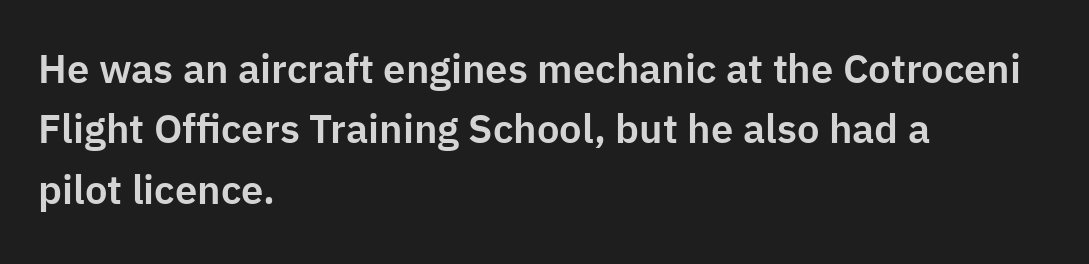
The image shows 40 px sans-serif type, upright; set left-aligned, normal line spacing (1.51x), normal letter spacing, not underlined; low stroke contrast and a medium x-height.
